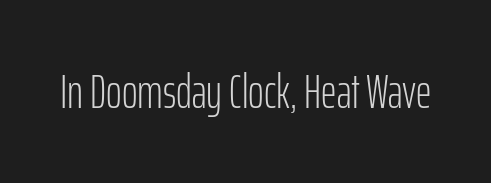
{"serif": "no", "italic": "no", "bold": "no", "weight": "light", "width": "condensed", "stroke_contrast": "low", "x_height": "medium", "monospaced": "no", "underline": "no", "letter_spacing": "normal", "letter_spacing_em": 0.0, "glyph_px": 48}
